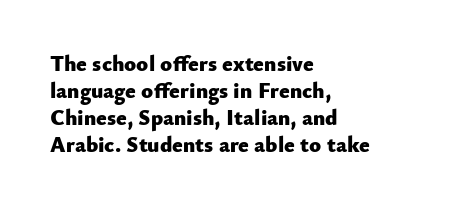
A typesetter would mark this as roman, not italic. What stands out about the letter spacing? Nothing — it is the standard amount. The baseline area is clear. Caption: bold face, heavy strokes.
